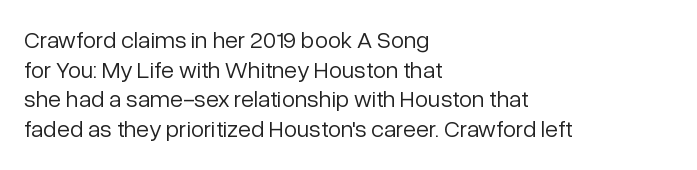
Words appear dense and cohesive because spacing is normal. Stem width sits at or under what a default text font uses. Honestly, there is no underline to notice here at all. The lettering stays uniformly vertical, giving the passage a roman look.
